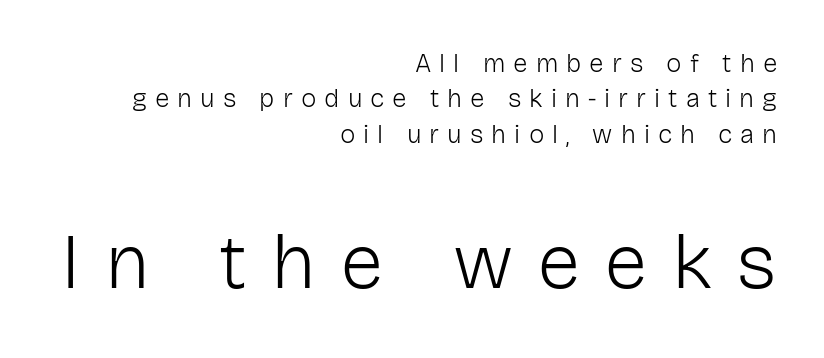
The image shows 78 px light sans-serif type, upright; set right-aligned, normal line spacing (1.36x), unusually wide letter spacing (+0.31 em), not underlined; the second (bottom) block is 3.0x larger; low stroke contrast and a medium x-height.
